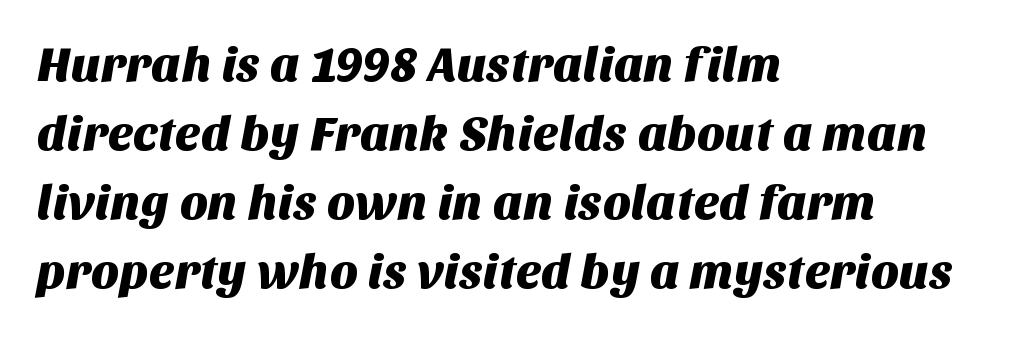
These lines are set flush left with a ragged right edge. Classification — sans serif. The passage shown is not underscored anywhere. The line-height multiplier appears to be the usual default.
